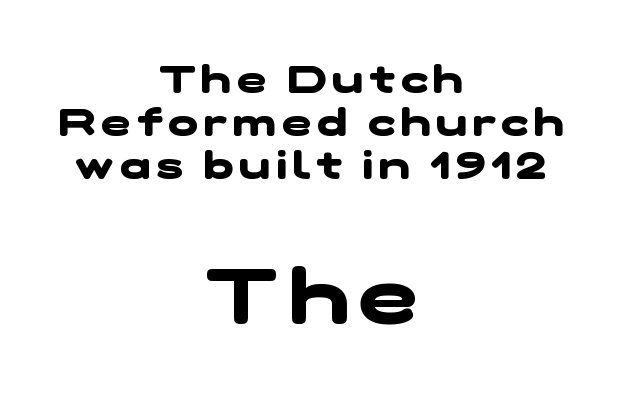
Here the second block reads like a headline and the first like body copy. Centered paragraph, ragged on both sides. I'd call this a sans setting — the letters go barefoot. Do the characters align in a grid? No, the font is proportional. Beneath every word, the page is bare. Caption: bold face, heavy strokes.
